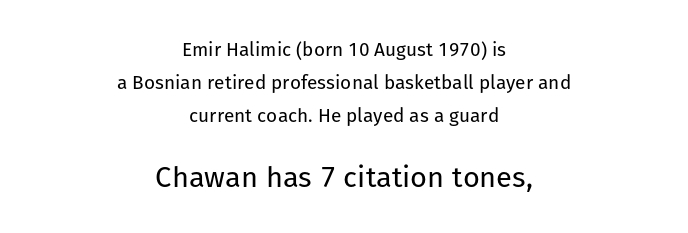
The image shows 29 px regular-weight sans-serif type, upright; set centered, line spacing 1.75x, normal letter spacing, not underlined; the second (bottom) block is 1.53x larger; low stroke contrast and a medium x-height.
